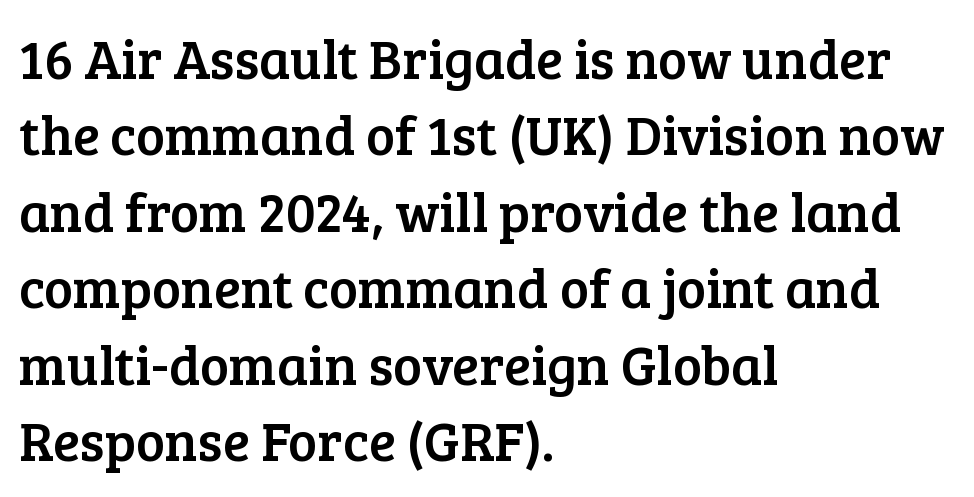
Q: Is the text italic (slanted)? A: No, it is upright.
Q: Is the typeface a serif or a sans-serif typeface? A: Serif.
Q: Is the text underlined? A: No.
Q: How is the paragraph aligned? A: Left-aligned.
Q: Is the spacing between letters normal or unusually wide? A: Normal.
Q: Is the spacing between lines tight, normal or loose? A: Normal.
Q: Width (condensed, normal, or wide)? A: Normal.
Q: Stroke contrast? A: Low.
Q: x-height? A: Medium.
Q: Monospaced? A: No.
